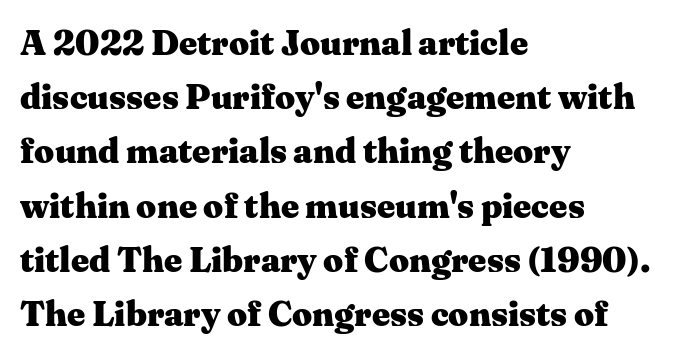
{"serif": "yes", "italic": "no", "bold": "yes", "weight": "heavy", "width": "wide", "stroke_contrast": "medium", "x_height": "medium", "monospaced": "no", "underline": "no", "align": "left", "line_spacing": "normal", "line_spacing_ratio": 1.55, "letter_spacing": "normal", "letter_spacing_em": 0.0, "glyph_px": 35}
